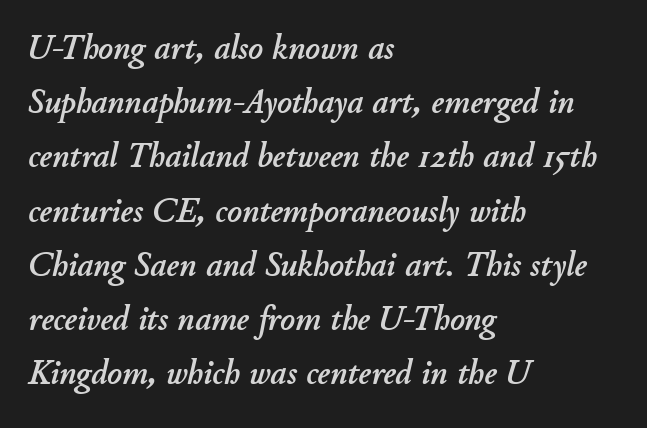
The image shows 35 px text type, italic (leaning right); set left-aligned, normal line spacing (1.55x), normal letter spacing, not underlined; low stroke contrast and a small x-height.
